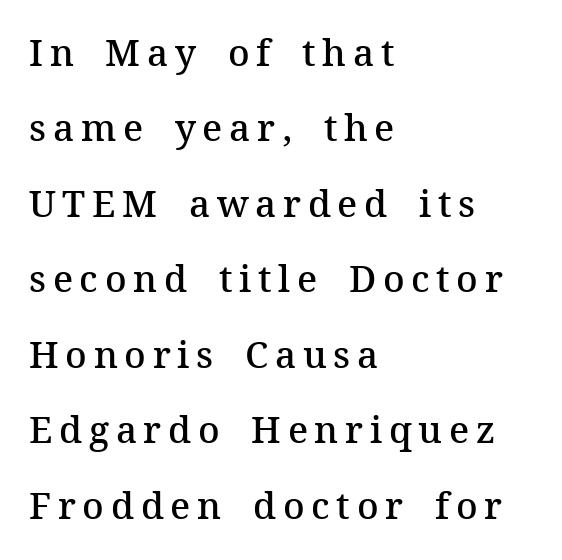
A typesetter would call this proportional, since set widths differ per character. If you drew a ruler down the left edge, every line would touch it. These words are printed semibold, heavier than regular yet not bold. The letters stand straight up with perfectly vertical stems. Plain, unruled lines of type.
